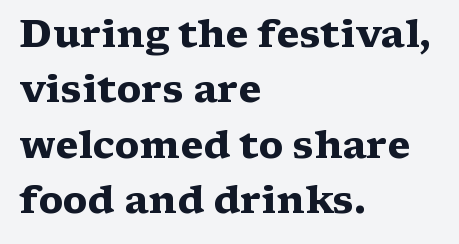
The image shows 38 px heavy, wide serif type, upright; set left-aligned, normal line spacing (1.46x), normal letter spacing, not underlined; medium stroke contrast and a medium x-height.
